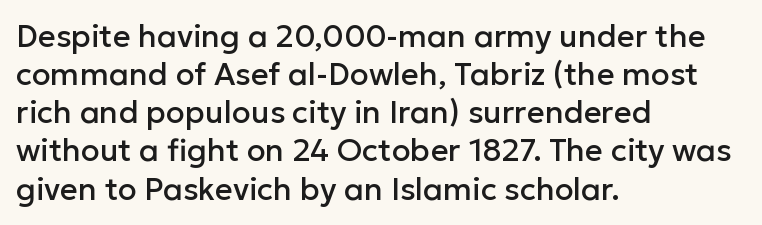
The image shows 31 px sans-serif type, upright; set left-aligned, line spacing 1.23x, normal letter spacing, not underlined; low stroke contrast and a medium x-height.
